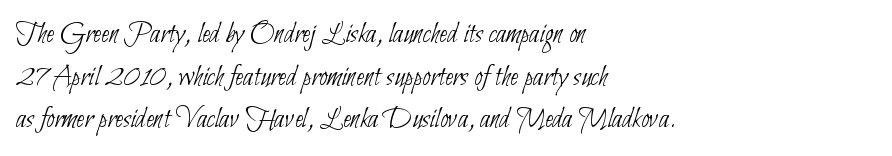
Q: Is the text bold? A: No.
Q: Is the typeface a serif or a sans-serif typeface? A: Sans-serif.
Q: Is the text underlined? A: No.
Q: How is the paragraph aligned? A: Left-aligned.
Q: Is the spacing between letters normal or unusually wide? A: Normal.
Q: Is the spacing between lines tight, normal or loose? A: Normal.
Q: Width (condensed, normal, or wide)? A: Condensed.
Q: Stroke contrast? A: Low.
Q: x-height? A: Small.
Q: Monospaced? A: No.
